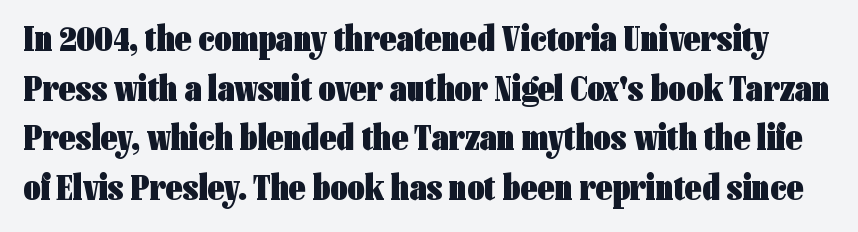
Q: Is the text bold? A: Yes.
Q: Is the text italic (slanted)? A: No, it is upright.
Q: Is the typeface a serif or a sans-serif typeface? A: Sans-serif.
Q: Is the text underlined? A: No.
Q: Is the spacing between letters normal or unusually wide? A: Normal.
Q: Is the spacing between lines tight, normal or loose? A: Normal.
Q: Width (condensed, normal, or wide)? A: Condensed.
Q: Stroke contrast? A: Low.
Q: x-height? A: Medium.
Q: Monospaced? A: No.
